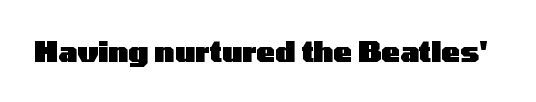
{"serif": "no", "italic": "no", "bold": "yes", "weight": "heavy", "width": "wide", "stroke_contrast": "low", "x_height": "medium", "monospaced": "no", "underline": "no", "letter_spacing": "normal", "letter_spacing_em": 0.0, "glyph_px": 28}
